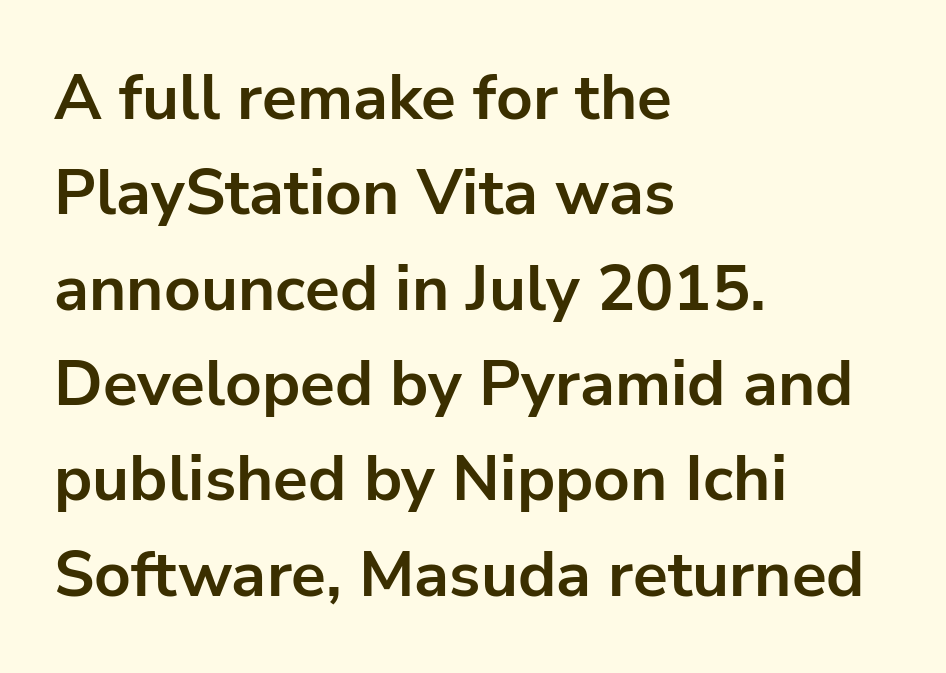
The image shows 64 px bold sans-serif type, upright; set left-aligned, normal line spacing (1.49x), normal letter spacing, not underlined; low stroke contrast and a medium x-height.
